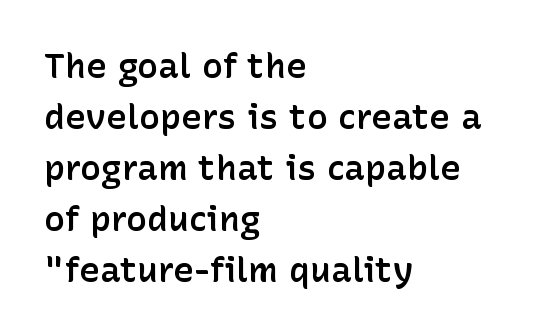
Q: Is the text bold? A: Semi-bold.
Q: Is the text italic (slanted)? A: No, it is upright.
Q: Is the typeface a serif or a sans-serif typeface? A: Sans-serif.
Q: Is the text underlined? A: No.
Q: How is the paragraph aligned? A: Left-aligned.
Q: Is the spacing between letters normal or unusually wide? A: Normal.
Q: Is the spacing between lines tight, normal or loose? A: Normal.
Q: Width (condensed, normal, or wide)? A: Normal.
Q: Stroke contrast? A: Low.
Q: x-height? A: Medium.
Q: Monospaced? A: No.
